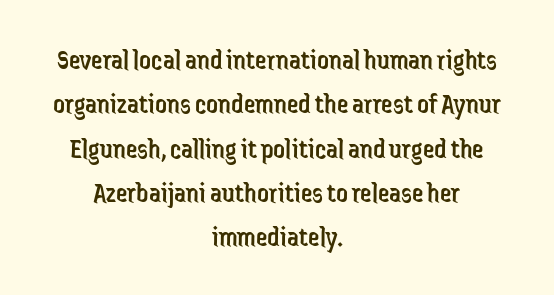
Q: Is the text bold? A: No.
Q: Is the text italic (slanted)? A: No, it is upright.
Q: Is the typeface a serif or a sans-serif typeface? A: Sans-serif.
Q: Is the text underlined? A: No.
Q: How is the paragraph aligned? A: Centered.
Q: Is the spacing between letters normal or unusually wide? A: Normal.
Q: Is the spacing between lines tight, normal or loose? A: Normal.
Q: Width (condensed, normal, or wide)? A: Condensed.
Q: Stroke contrast? A: Low.
Q: x-height? A: Medium.
Q: Monospaced? A: No.
